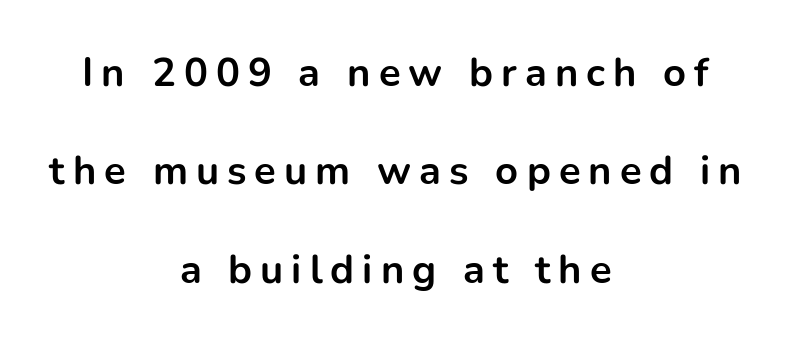
On the weight axis this lands at bold, roughly 700. Look at the bottom of the vertical strokes: they stop flat, with no serifs. The whitespace from short lines is split evenly between both sides. If you measured baseline to baseline, you'd find a long distance.
